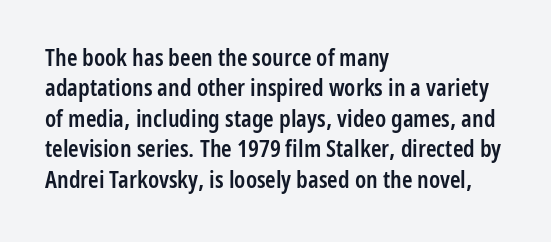
The image shows 24 px text type, upright; set left-aligned, normal line spacing (1.27x), normal letter spacing, not underlined.
